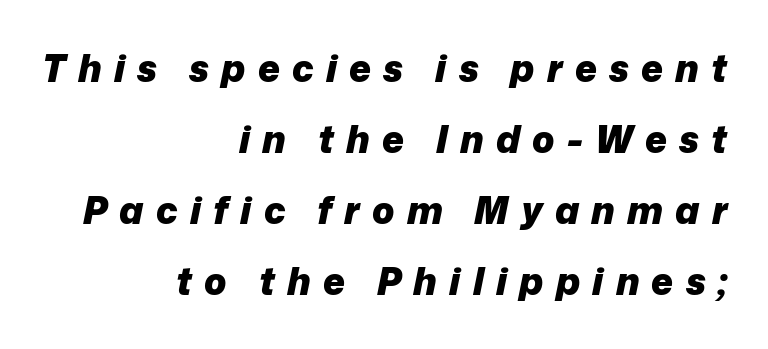
The image shows 37 px heavy type, italic (leaning right); set right-aligned, loose line spacing (1.92x), unusually wide letter spacing (+0.33 em), not underlined; low stroke contrast and a medium x-height.
